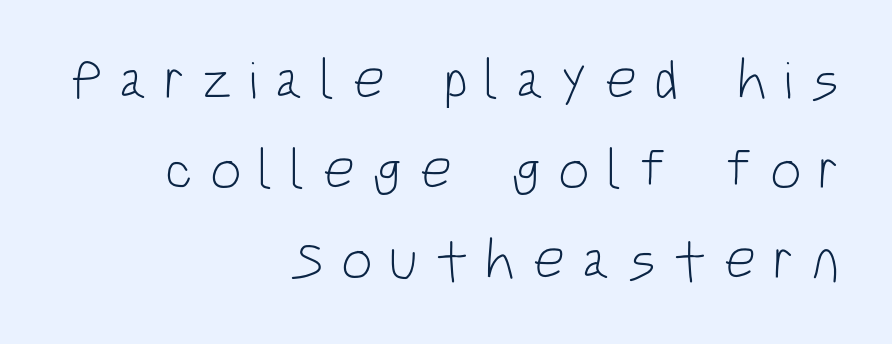
Q: Is the text bold? A: No.
Q: Is the text italic (slanted)? A: No, it is upright.
Q: Is the typeface a serif or a sans-serif typeface? A: Sans-serif.
Q: Is the text underlined? A: No.
Q: How is the paragraph aligned? A: Right-aligned.
Q: Is the spacing between letters normal or unusually wide? A: Unusually wide.
Q: Is the spacing between lines tight, normal or loose? A: Normal.
Q: Width (condensed, normal, or wide)? A: Condensed.
Q: Stroke contrast? A: Low.
Q: x-height? A: Large.
Q: Monospaced? A: No.
